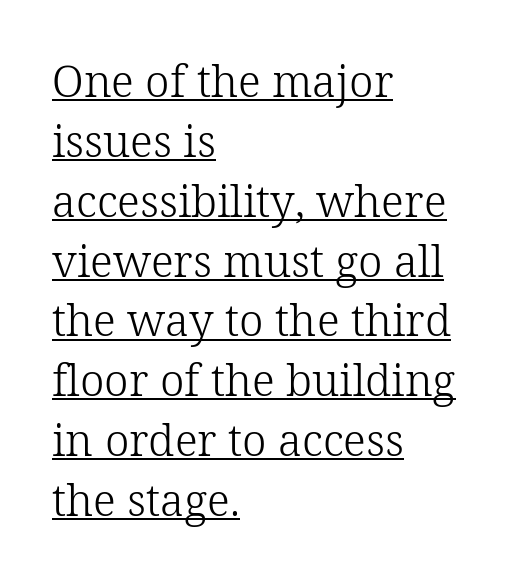
Baseline-to-baseline distance is the conventional proportion of letter height. Stems and bowls with no extra thickness — not bold. This is serif lettering, the kind often seen in printed books. A typographer would call this underscored text.
